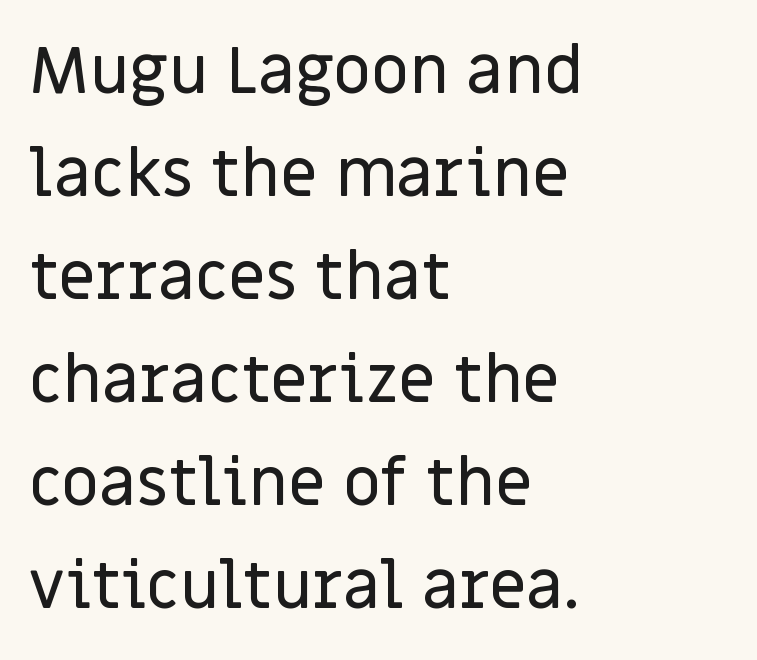
{"serif": "no", "italic": "no", "width": "normal", "stroke_contrast": "low", "x_height": "large", "monospaced": "no", "underline": "no", "align": "left", "line_spacing": "normal", "line_spacing_ratio": 1.56, "letter_spacing": "normal", "letter_spacing_em": 0.0, "glyph_px": 66}
